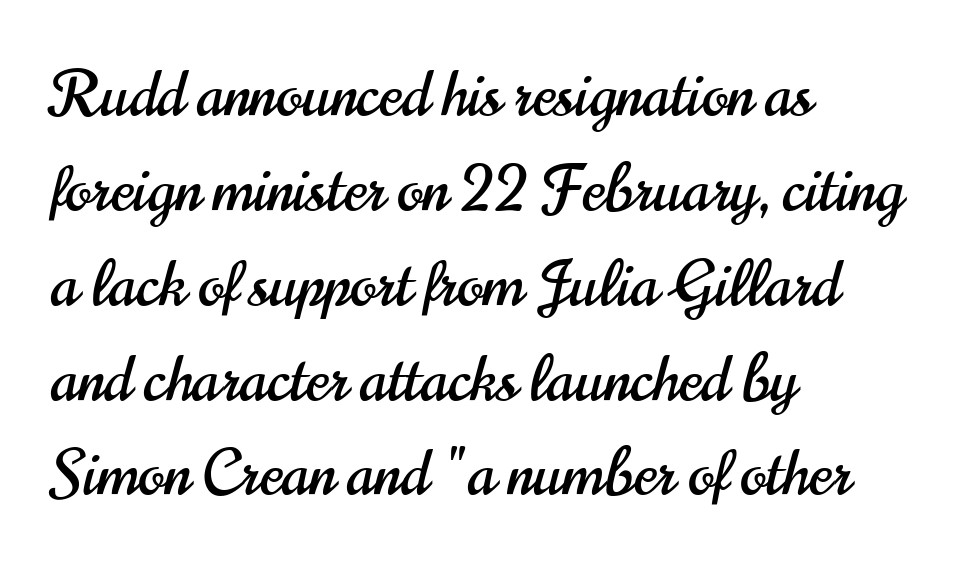
{"serif": "no", "width": "condensed", "stroke_contrast": "high", "x_height": "small", "monospaced": "no", "underline": "no", "align": "left", "line_spacing": "normal", "line_spacing_ratio": 1.53, "letter_spacing": "normal", "letter_spacing_em": 0.0, "glyph_px": 62}
